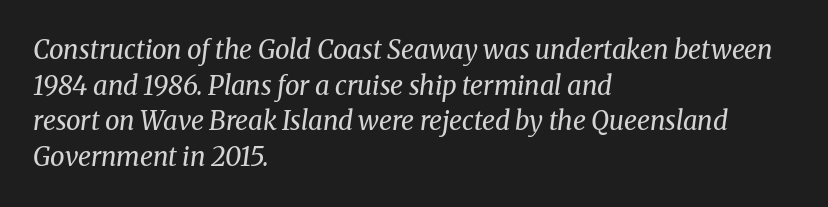
The image shows 26 px text type, italic (leaning right); set left-aligned, normal line spacing (1.37x), normal letter spacing, not underlined.
